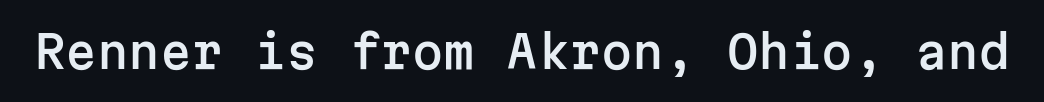
This is the regular roman posture of the typeface. Decoration check: the copy has no underline. I'd call this a sans setting — the letters go barefoot. Is this a fixed-width face? Yes — each glyph sits in an identical cell. Between one letter and the next there's only the usual sliver of space.
